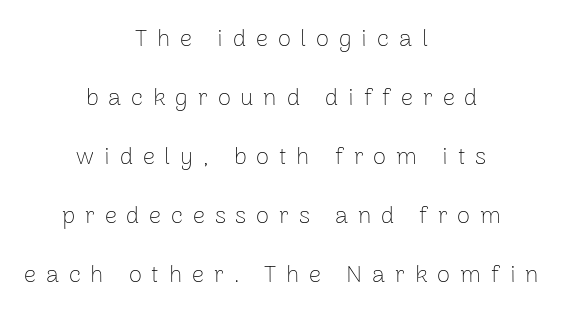
The image shows 24 px text type, upright; set centered, loose line spacing (2.46x), unusually wide letter spacing (+0.41 em), not underlined.
